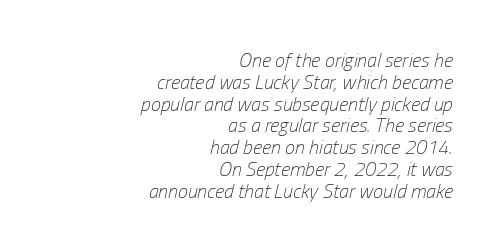
The image shows 20 px text type, italic (leaning right); set right-aligned, tight line spacing (1.09x), normal letter spacing, not underlined.
